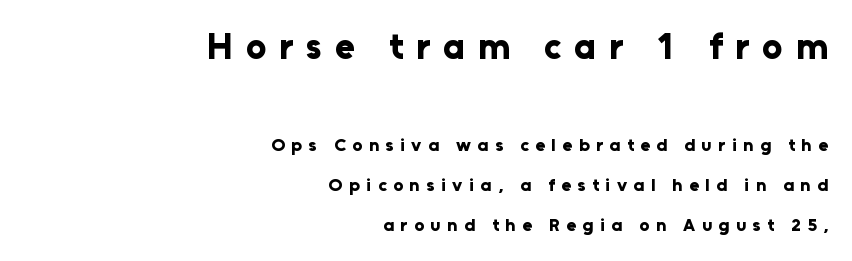
{"serif": "no", "italic": "no", "bold": "yes", "weight": "bold", "width": "normal", "stroke_contrast": "low", "x_height": "medium", "monospaced": "no", "underline": "no", "align": "right", "line_spacing": "loose", "line_spacing_ratio": 2.23, "letter_spacing": "wide", "letter_spacing_em": 0.36, "larger_block": "first", "size_ratio": 2.0, "glyph_px": 36}
